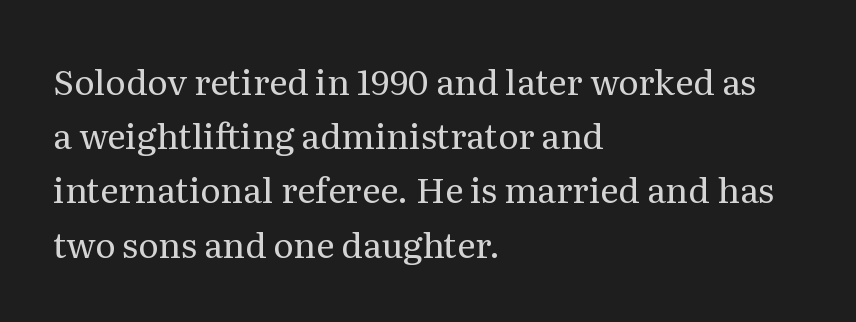
Q: Is the text bold? A: No.
Q: Is the text italic (slanted)? A: No, it is upright.
Q: Is the typeface a serif or a sans-serif typeface? A: Serif.
Q: Is the text underlined? A: No.
Q: How is the paragraph aligned? A: Left-aligned.
Q: Is the spacing between letters normal or unusually wide? A: Normal.
Q: Is the spacing between lines tight, normal or loose? A: Normal.
Q: Width (condensed, normal, or wide)? A: Normal.
Q: Stroke contrast? A: Medium.
Q: x-height? A: Medium.
Q: Monospaced? A: No.
